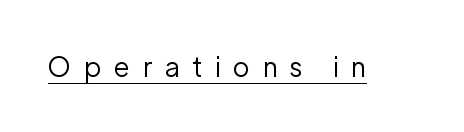
The image shows 27 px text type, upright; set unusually wide letter spacing (+0.48 em), underlined.
